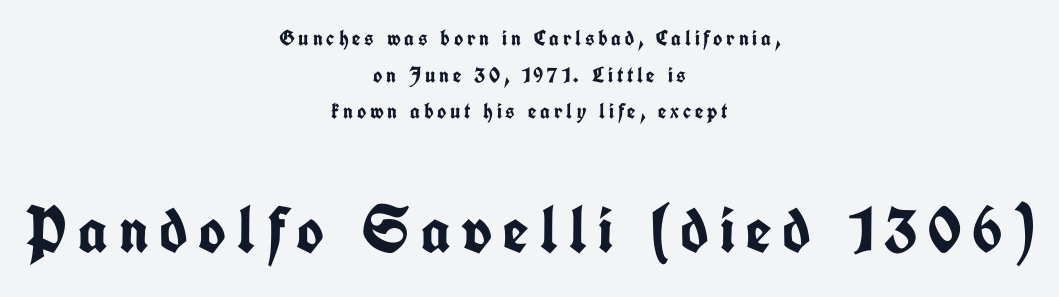
{"serif": "no", "italic": "no", "bold": "yes", "weight": "semibold", "width": "condensed", "stroke_contrast": "low", "x_height": "medium", "monospaced": "no", "underline": "no", "align": "center", "line_spacing": "normal", "line_spacing_ratio": 1.67, "larger_block": "second", "size_ratio": 3.0, "glyph_px": 66}
